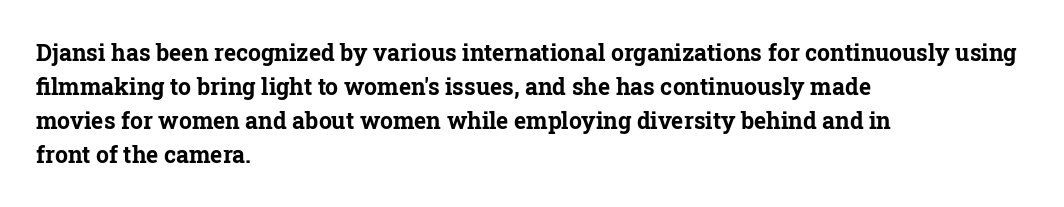
The strip under each line holds only bare page. How are the letters spaced? Ordinarily, with no added tracking. Line spacing here is normal. This rendering uses left alignment, leaving the right contour irregular. When letters stand straight like this, we call the style roman or upright. The rendering uses a bold face; every stroke is thick and dark.
